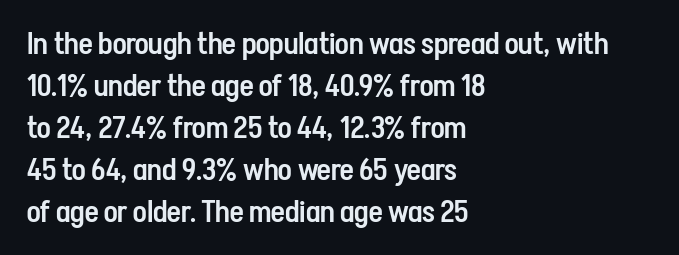
This sample is left-justified, so line endings fall wherever the words run out. Every stem runs plumb, perpendicular to the baseline. The zone under the glyphs is completely vacant. Caption: standard tracking, unaltered. Every letter is mildly thick-stroked: semibold rather than bold. The passage shown is typed in a proportional face where columns would drift.
